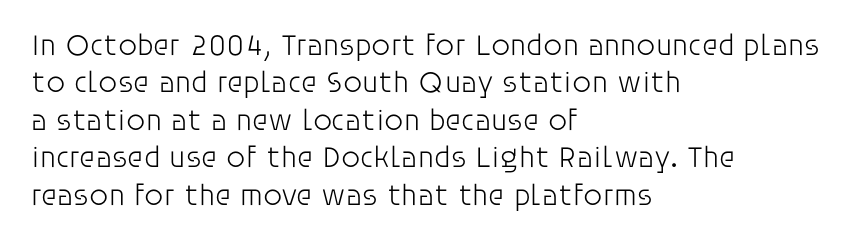
This sample uses a sans-serif face. Compared with typical paragraphs, the rows here are spaced about the same. Character widths vary here, with narrow letters taking less room than wide ones. The string is rendered with underlining switched off. Vertical stems look standard width or narrower in stroke.
